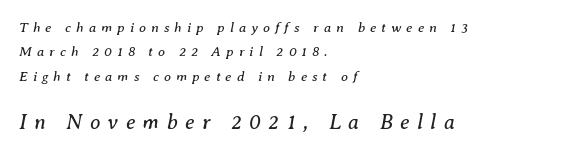
The image shows 21 px text type, italic (leaning right); set left-aligned, line spacing 1.75x, unusually wide letter spacing (+0.36 em), not underlined; the second (bottom) block is 1.5x larger.
